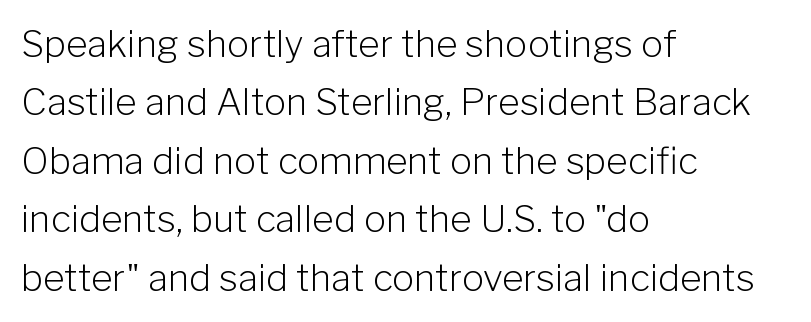
The face used here is proportionally spaced, like ordinary book or web type. Stems and bowls with no extra thickness — not bold. Unmarked baselines from the first word to the last. A normal amount of white space separates one row of letters from the next.
